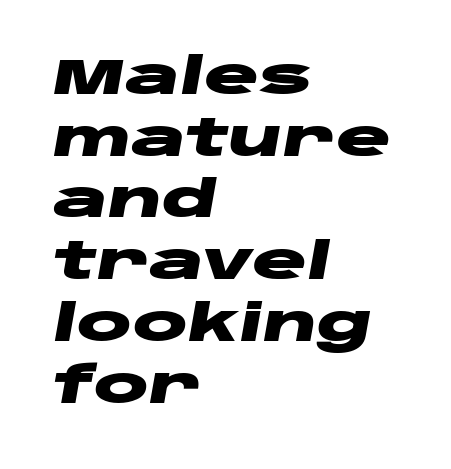
Set as a true bold cut, around the 700 mark. No extra tracking has been applied to these lines. A student would call this left alignment; a typographer would say flush left, rag right. The lettering tilts uniformly, giving the passage an italic look. The space directly below the letters is spotless. Character widths vary here, with narrow letters taking less room than wide ones.
